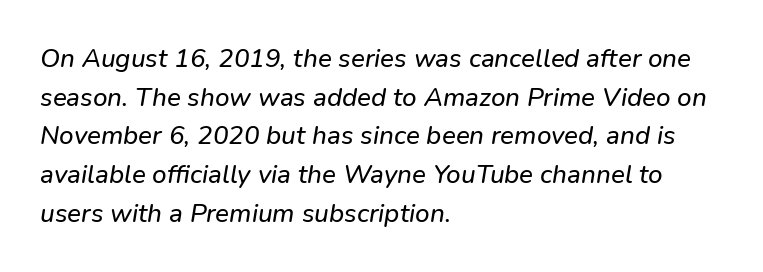
{"underline": "no", "align": "left", "line_spacing": "normal", "line_spacing_ratio": 1.49, "letter_spacing": "normal", "letter_spacing_em": 0.0, "glyph_px": 26}
